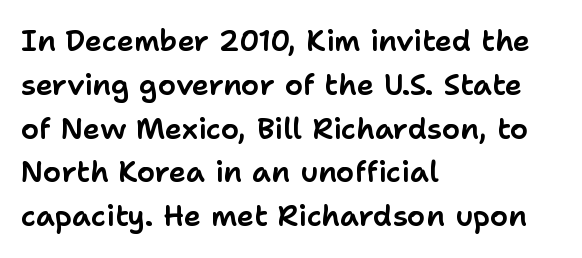
{"serif": "no", "italic": "no", "width": "normal", "stroke_contrast": "low", "x_height": "medium", "monospaced": "no", "underline": "no", "align": "left", "line_spacing": "normal", "line_spacing_ratio": 1.51, "letter_spacing": "normal", "letter_spacing_em": 0.0, "glyph_px": 29}
